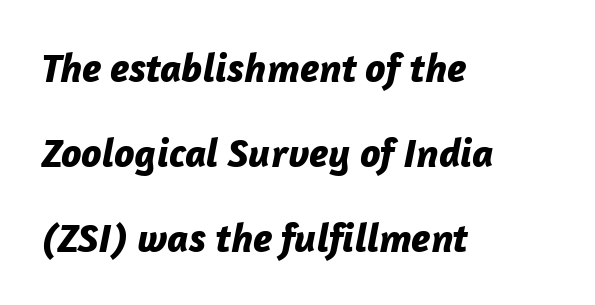
The image shows 41 px bold type, italic (leaning right); set left-aligned, loose line spacing (2.07x), normal letter spacing, not underlined; low stroke contrast and a medium x-height.
